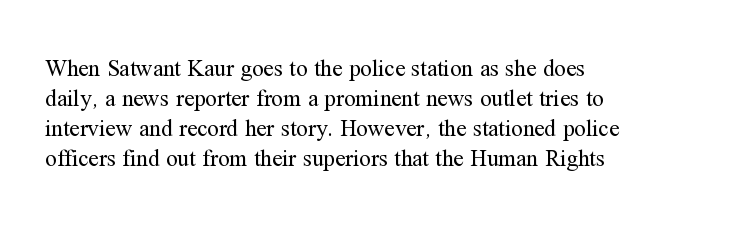
{"italic": "no", "bold": "no", "underline": "no", "align": "left", "line_spacing": "normal", "line_spacing_ratio": 1.31, "letter_spacing": "normal", "letter_spacing_em": 0.0, "glyph_px": 23}
